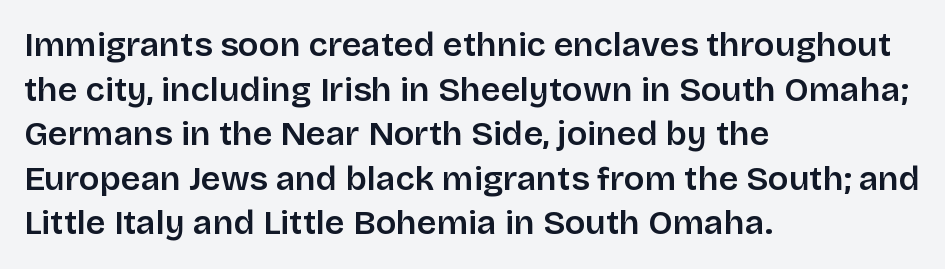
Is the block centered? No — it sits flush against the left margin. The foot of each line stays bare and open. It's the straight-up-and-down kind of type. Is this a fixed-width face? No — the glyphs have proportional, varying widths. The passage shown has conventional tracking throughout.
